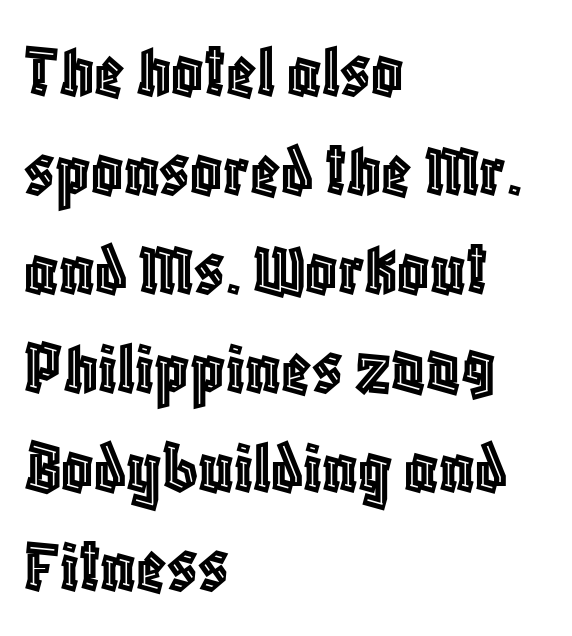
{"italic": "no", "width": "condensed", "x_height": "large", "monospaced": "no", "underline": "no", "align": "left", "line_spacing": "normal", "line_spacing_ratio": 1.27, "letter_spacing": "normal", "letter_spacing_em": 0.0, "glyph_px": 78}
